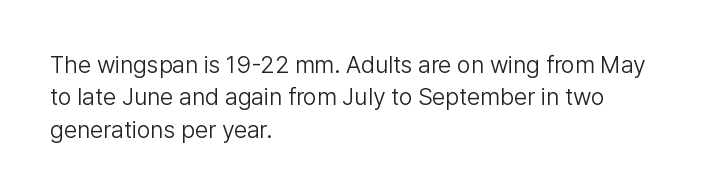
The typesetter chose a ragged-right arrangement here. In terms of letterspacing, this is plain default setting. Descenders hang freely into open space. A typesetter would call this leading conventional body-copy spacing. Stems and bowls with no extra thickness — not bold.
